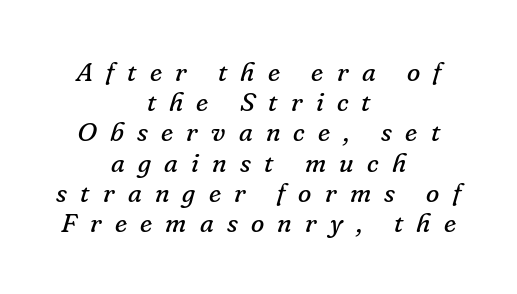
The image shows 27 px text type, italic (leaning right); set centered, tight line spacing (1.12x), unusually wide letter spacing (+0.49 em), not underlined.
